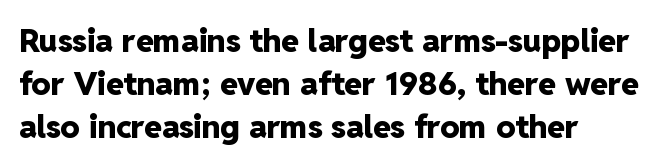
{"serif": "no", "italic": "no", "bold": "yes", "weight": "heavy", "width": "normal", "stroke_contrast": "low", "x_height": "medium", "monospaced": "no", "underline": "no", "align": "left", "line_spacing": "normal", "line_spacing_ratio": 1.35, "letter_spacing": "normal", "letter_spacing_em": 0.0, "glyph_px": 32}
